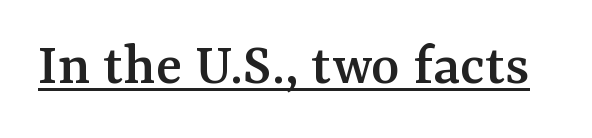
The image shows 61 px serif type, upright; set normal letter spacing, underlined; medium stroke contrast and a medium x-height.
